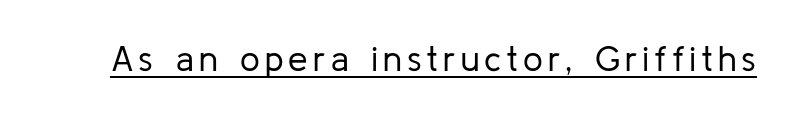
Q: Is the text bold? A: No.
Q: Is the text italic (slanted)? A: No, it is upright.
Q: Is the typeface a serif or a sans-serif typeface? A: Sans-serif.
Q: Is the text underlined? A: Yes.
Q: Width (condensed, normal, or wide)? A: Normal.
Q: Stroke contrast? A: Low.
Q: x-height? A: Medium.
Q: Monospaced? A: No.
